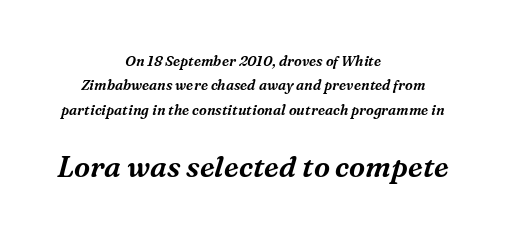
The gaps between neighbouring characters are ordinary and unremarkable. Old-style or modern, the face here clearly has serifs. Character widths vary here, with narrow letters taking less room than wide ones. The passage is arranged like a title page — every line centered. Unmarked baselines from the first word to the last. A typesetter would mark this as italic.
